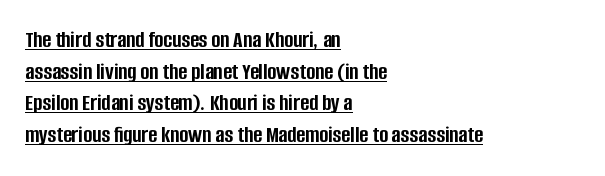
The image shows 24 px bold type, upright; set left-aligned, normal line spacing (1.32x), normal letter spacing, underlined.
